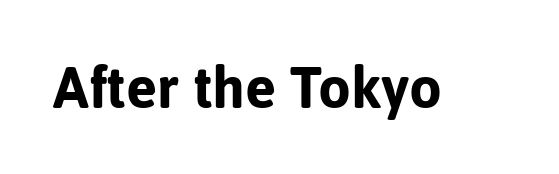
{"serif": "no", "italic": "no", "bold": "yes", "weight": "bold", "width": "normal", "stroke_contrast": "low", "x_height": "medium", "monospaced": "no", "underline": "no", "letter_spacing": "normal", "letter_spacing_em": 0.0, "glyph_px": 58}
